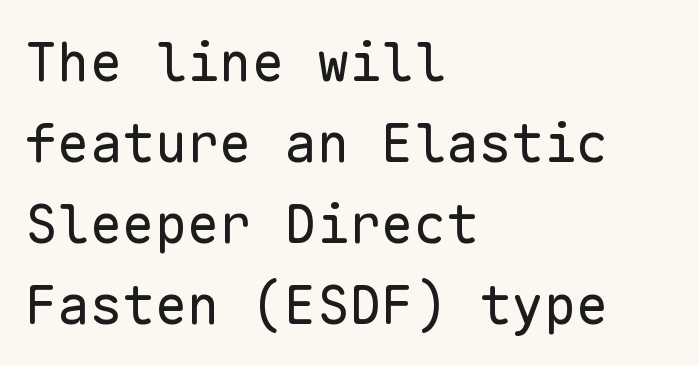
The image shows 54 px regular-weight sans-serif type, upright, monospaced; set left-aligned, normal line spacing (1.5x), normal letter spacing, not underlined; low stroke contrast and a medium x-height.
